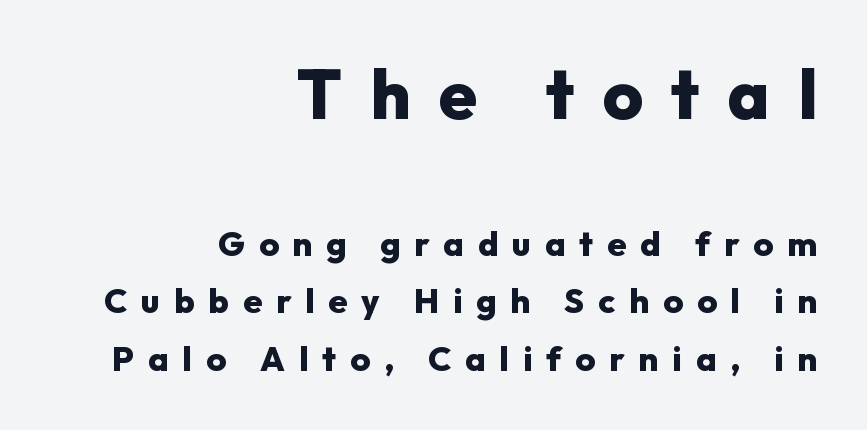
{"serif": "no", "italic": "no", "bold": "yes", "weight": "heavy", "width": "normal", "stroke_contrast": "low", "x_height": "medium", "monospaced": "no", "underline": "no", "align": "right", "line_spacing": "normal", "line_spacing_ratio": 1.69, "letter_spacing": "wide", "letter_spacing_em": 0.41, "larger_block": "first", "size_ratio": 2.03, "glyph_px": 69}
